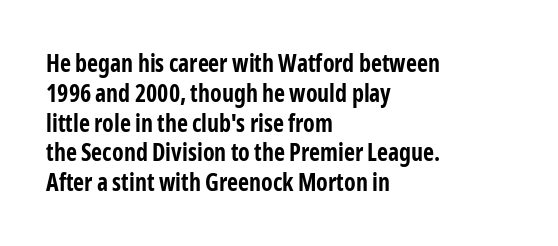
Q: Is the text bold? A: Yes.
Q: Is the text italic (slanted)? A: No, it is upright.
Q: Is the text underlined? A: No.
Q: How is the paragraph aligned? A: Left-aligned.
Q: Is the spacing between letters normal or unusually wide? A: Normal.
